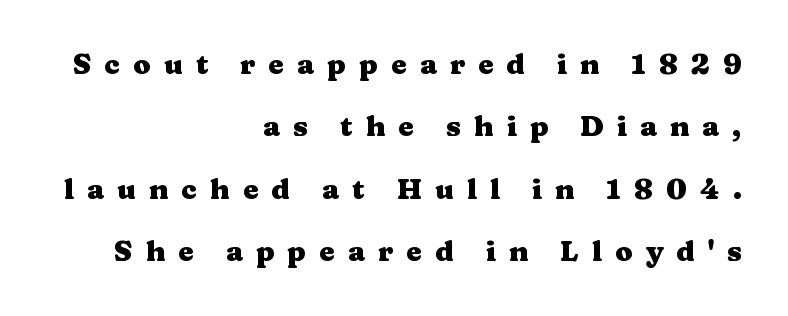
The letterforms stand isolated, each surrounded by extra space. The glyphs have the mass of a bold cut. Looks like regular typesetting: each glyph gets only the width it needs. The face used here is seriffed, in the tradition of book romans. In CSS terms this would be text-align: right. Characters remain perfectly vertical along every line.
